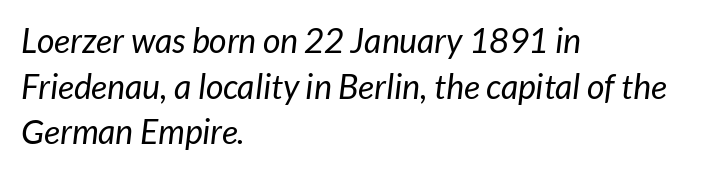
Is this a sans? Yes — the strokes have no serifs. These lines keep a tight, regular rhythm from letter to letter. Horizontally, the lines are justified to the leading edge only. The rows are spaced the way most documents space them.
